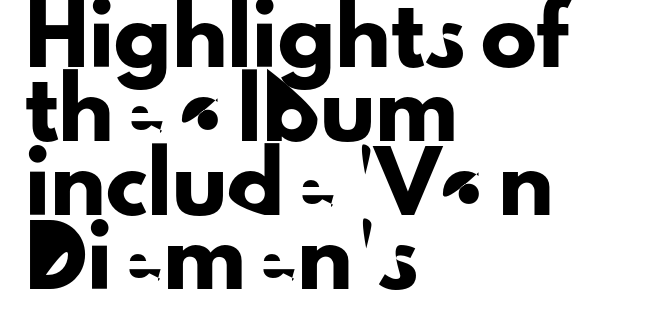
{"serif": "no", "italic": "no", "width": "normal", "stroke_contrast": "low", "x_height": "small", "monospaced": "no", "underline": "no", "align": "left", "line_spacing": "normal", "line_spacing_ratio": 1.32, "letter_spacing": "normal", "letter_spacing_em": 0.0, "glyph_px": 56}
